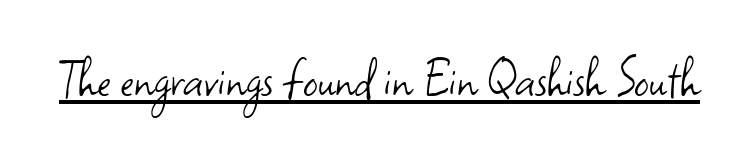
The image shows 58 px light sans-serif type; set normal letter spacing, underlined; low stroke contrast and a small x-height.
